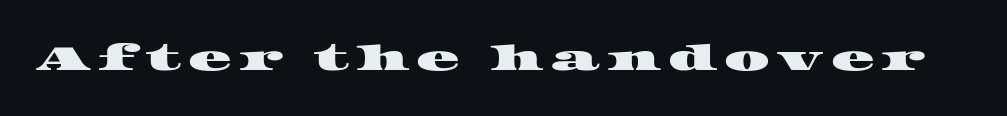
The image shows 36 px wide serif type; set unusually wide letter spacing (+0.2 em), not underlined; high stroke contrast and a large x-height.
